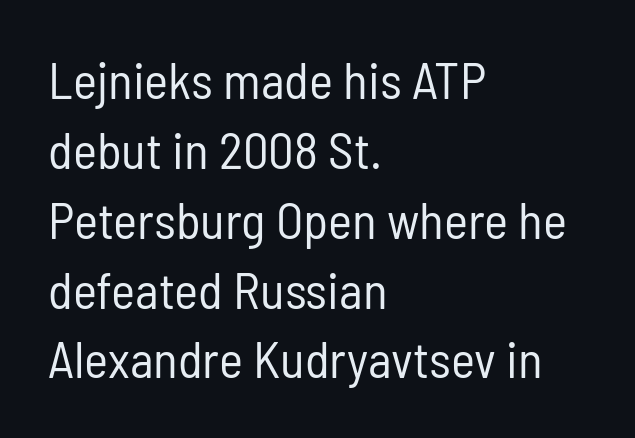
Q: Is the text bold? A: No.
Q: Is the text italic (slanted)? A: No, it is upright.
Q: Is the typeface a serif or a sans-serif typeface? A: Sans-serif.
Q: Is the text underlined? A: No.
Q: How is the paragraph aligned? A: Left-aligned.
Q: Is the spacing between letters normal or unusually wide? A: Normal.
Q: Is the spacing between lines tight, normal or loose? A: Normal.
Q: Width (condensed, normal, or wide)? A: Condensed.
Q: Stroke contrast? A: Low.
Q: x-height? A: Medium.
Q: Monospaced? A: No.
